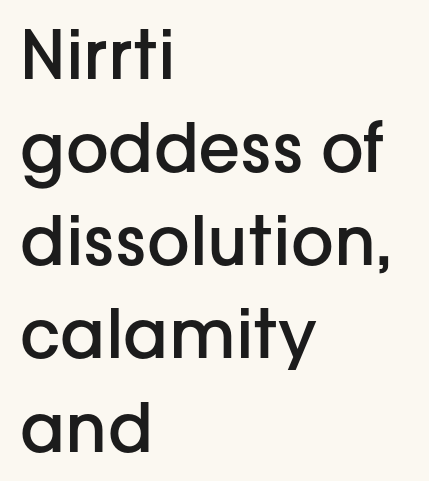
Q: Is the text bold? A: Semi-bold.
Q: Is the text italic (slanted)? A: No, it is upright.
Q: Is the typeface a serif or a sans-serif typeface? A: Sans-serif.
Q: Is the text underlined? A: No.
Q: How is the paragraph aligned? A: Left-aligned.
Q: Is the spacing between letters normal or unusually wide? A: Normal.
Q: Is the spacing between lines tight, normal or loose? A: Normal.
Q: Width (condensed, normal, or wide)? A: Normal.
Q: Stroke contrast? A: Low.
Q: x-height? A: Medium.
Q: Monospaced? A: No.
